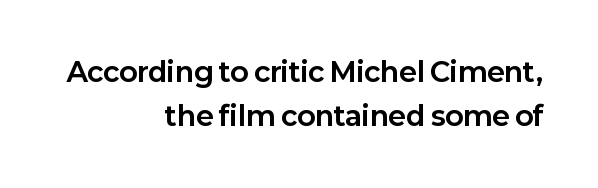
Whoever set this chose a conventional vertical rhythm. Line ends are locked; line starts wander. Here the glyphs are tracked normally, forming tight word shapes. The glyphs are unaccompanied by any horizontal stroke below them.
